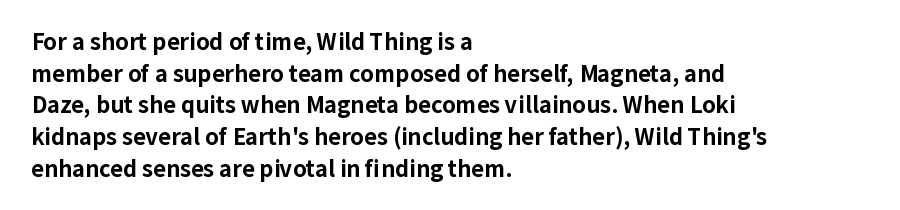
Beneath every word, the page is bare. Successive baselines arrive at the customary interval. It's the straight-up-and-down kind of type. Which margin do the lines hug? The left one — the right edge is uneven. Thick stems and heavy bowls — unmistakably bold.
